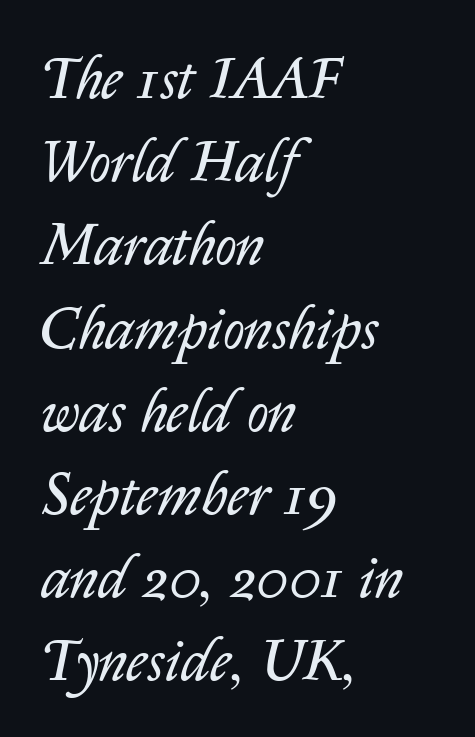
{"italic": "yes", "lean": "right", "slant_degrees": 14, "bold": "no", "weight": "regular", "width": "normal", "stroke_contrast": "low", "x_height": "medium", "monospaced": "no", "underline": "no", "align": "left", "line_spacing": "normal", "line_spacing_ratio": 1.41, "letter_spacing": "normal", "letter_spacing_em": 0.0, "glyph_px": 59}
